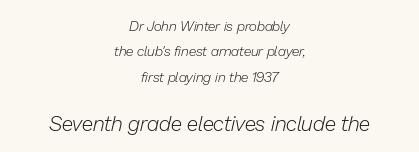
Q: Is the text bold? A: No.
Q: Is the text italic (slanted)? A: Yes, it leans right by about 13 degrees.
Q: Is the text underlined? A: No.
Q: How is the paragraph aligned? A: Centered.
Q: Is the spacing between letters normal or unusually wide? A: Normal.
Q: Which block of text is set in a larger size, the first (top) or the second (bottom)? A: The second (bottom) one.
